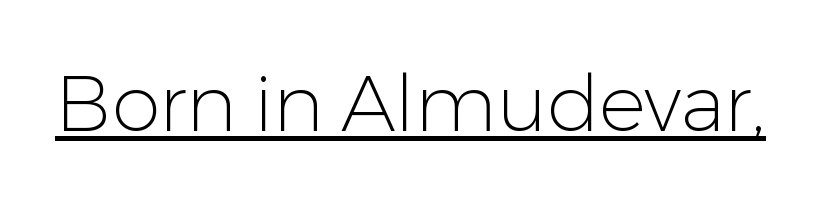
Each word holds together tightly as a unit, with standard inter-letter gaps. Posture: straight, roman, zero tilt. Underline: present. Spacing verdict: proportional, widths tailored to each character.
